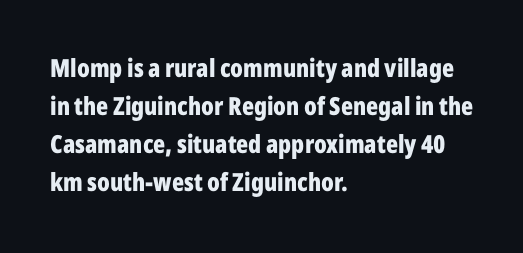
{"italic": "no", "bold": "yes", "underline": "no", "align": "left", "line_spacing": "normal", "line_spacing_ratio": 1.52, "letter_spacing": "normal", "letter_spacing_em": 0.0, "glyph_px": 25}
